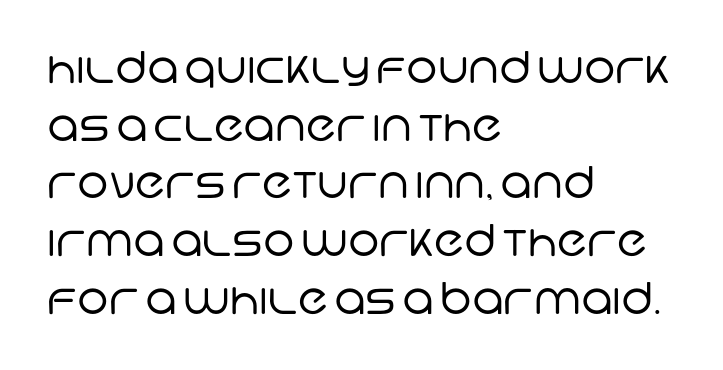
Default kerning and tracking; the words read as compact shapes. Looks like regular typesetting: each glyph gets only the width it needs. The lines in this sample share a left origin and differ only in where they stop. Nobody drew a line under any word here. In terms of leading, this rendering sits right in the middle.
